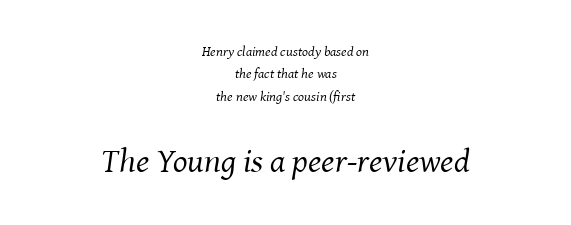
{"serif": "yes", "italic": "yes", "lean": "right", "slant_degrees": 8, "bold": "no", "weight": "regular", "width": "normal", "stroke_contrast": "medium", "x_height": "medium", "monospaced": "no", "underline": "no", "align": "center", "line_spacing": "normal", "line_spacing_ratio": 1.59, "letter_spacing": "normal", "letter_spacing_em": 0.0, "larger_block": "second", "size_ratio": 2.43, "glyph_px": 34}
